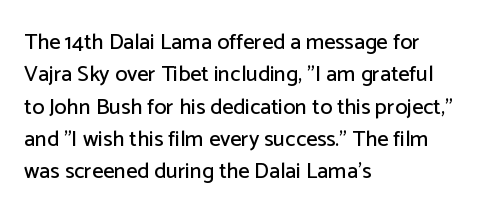
The image shows 22 px text type, upright; set left-aligned, normal line spacing (1.47x), normal letter spacing, not underlined.
